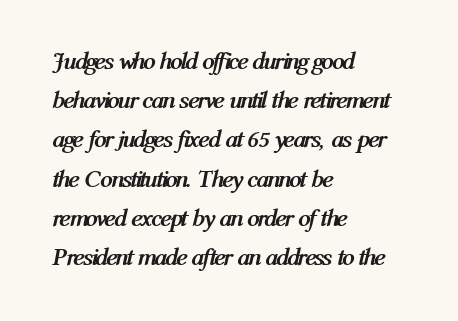
The image shows 25 px bold type, italic (leaning right); set left-aligned, normal line spacing (1.57x), normal letter spacing, not underlined.
